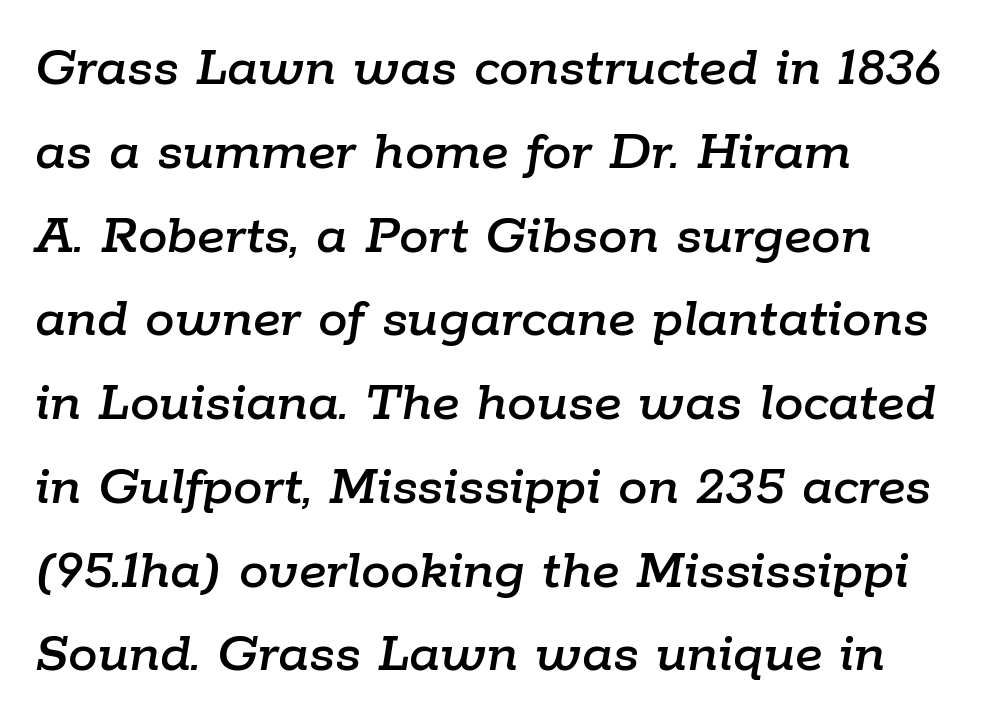
Q: Is the text italic (slanted)? A: Yes, it leans right by about 9 degrees.
Q: Is the text underlined? A: No.
Q: How is the paragraph aligned? A: Left-aligned.
Q: Is the spacing between letters normal or unusually wide? A: Normal.
Q: Is the spacing between lines tight, normal or loose? A: Normal.
Q: Width (condensed, normal, or wide)? A: Normal.
Q: Stroke contrast? A: Low.
Q: x-height? A: Medium.
Q: Monospaced? A: No.
